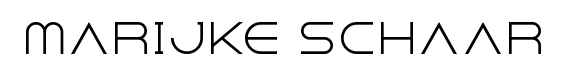
Q: Is the text bold? A: No.
Q: Is the text italic (slanted)? A: No, it is upright.
Q: Is the typeface a serif or a sans-serif typeface? A: Sans-serif.
Q: Is the text underlined? A: No.
Q: Is the spacing between letters normal or unusually wide? A: Normal.
Q: Width (condensed, normal, or wide)? A: Normal.
Q: x-height? A: Large.
Q: Monospaced? A: No.
